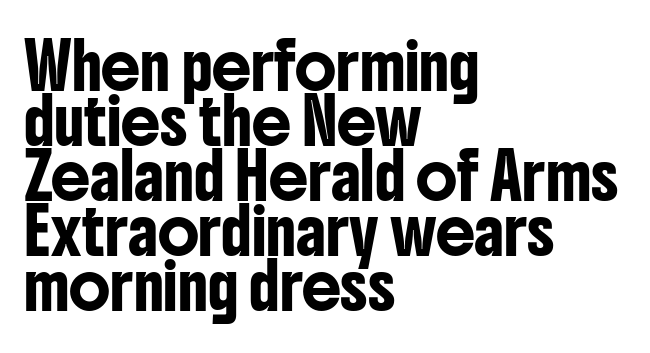
{"serif": "no", "italic": "no", "width": "condensed", "stroke_contrast": "low", "x_height": "medium", "monospaced": "no", "underline": "no", "align": "left", "line_spacing": "normal", "line_spacing_ratio": 1.25, "letter_spacing": "normal", "letter_spacing_em": 0.0, "glyph_px": 44}
